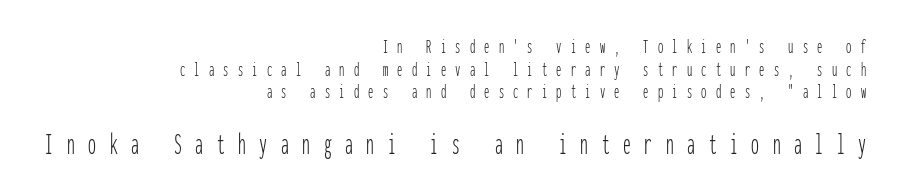
This sample uses an upright cut, with every glyph sitting square on the baseline. You could count columns in this text — the font is strictly monospaced. Students, observe: this is what under-led, compact text looks like. The horizontal fit of the characters is loose and conspicuously gappy. Words float on clear page, feet unadorned. Weight: regular or lighter.
